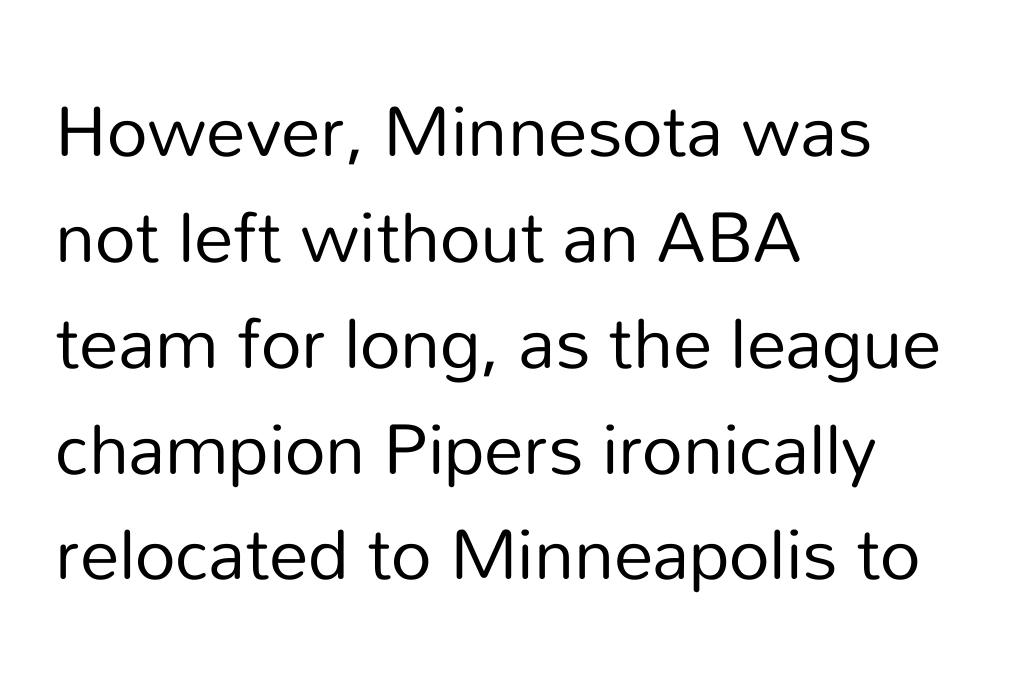
Q: Is the text bold? A: No.
Q: Is the text italic (slanted)? A: No, it is upright.
Q: Is the typeface a serif or a sans-serif typeface? A: Sans-serif.
Q: Is the text underlined? A: No.
Q: How is the paragraph aligned? A: Left-aligned.
Q: Is the spacing between letters normal or unusually wide? A: Normal.
Q: Is the spacing between lines tight, normal or loose? A: Normal.
Q: Width (condensed, normal, or wide)? A: Normal.
Q: Stroke contrast? A: Low.
Q: x-height? A: Medium.
Q: Monospaced? A: No.
